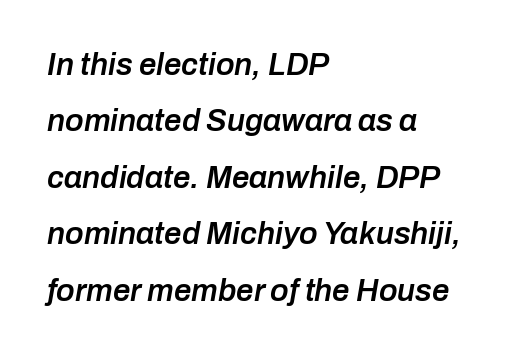
{"italic": "yes", "lean": "right", "slant_degrees": 10, "bold": "semi", "weight": "semibold", "width": "normal", "stroke_contrast": "low", "x_height": "medium", "monospaced": "no", "underline": "no", "align": "left", "line_spacing_ratio": 1.82, "letter_spacing": "normal", "letter_spacing_em": 0.0, "glyph_px": 31}
